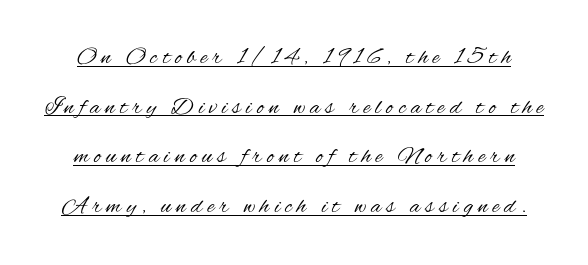
Underlining? Definitely there. The rendering inserts visible extra space after every character. The vertical gap from one line to the next is large.
